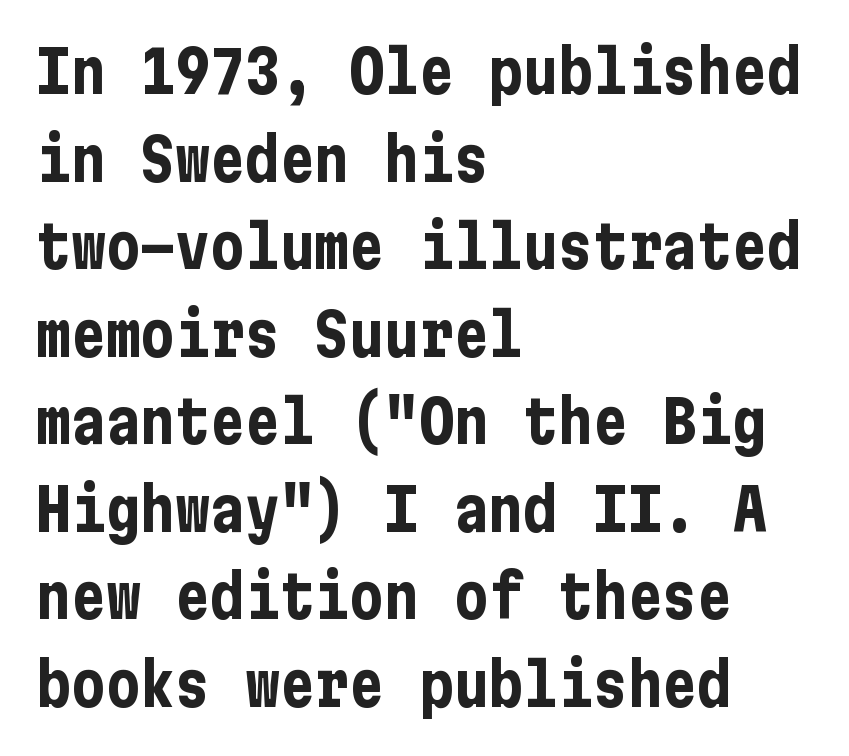
The font is running at its bold setting. Rule under the text: the space is simply empty. Tall strokes in this sample are plumb rather than angled. Line starts are locked; line ends wander. Does the type have serifs? No, each stem ends abruptly. Nothing unusual about the tracking: characters are spaced as the font intends.
